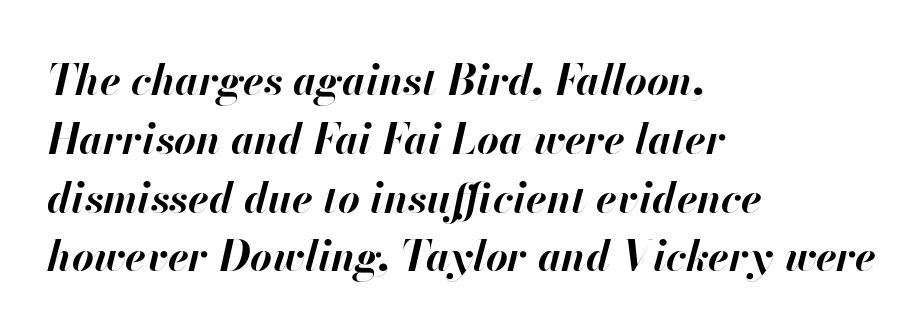
{"italic": "yes", "lean": "right", "slant_degrees": 13, "bold": "yes", "weight": "bold", "width": "normal", "stroke_contrast": "high", "x_height": "small", "monospaced": "no", "underline": "no", "align": "left", "line_spacing": "normal", "line_spacing_ratio": 1.4, "letter_spacing": "normal", "letter_spacing_em": 0.0, "glyph_px": 42}
